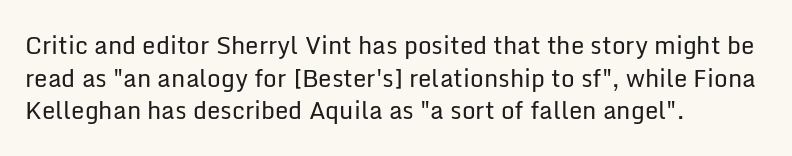
Q: Is the text bold? A: No.
Q: Is the text italic (slanted)? A: No, it is upright.
Q: Is the text underlined? A: No.
Q: How is the paragraph aligned? A: Left-aligned.
Q: Is the spacing between letters normal or unusually wide? A: Normal.
Q: Is the spacing between lines tight, normal or loose? A: Normal.
